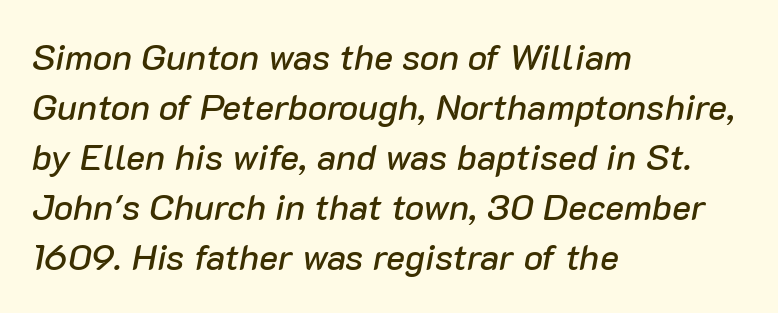
Q: Is the text italic (slanted)? A: Yes, it leans right by about 10 degrees.
Q: Is the text underlined? A: No.
Q: How is the paragraph aligned? A: Left-aligned.
Q: Is the spacing between letters normal or unusually wide? A: Normal.
Q: Is the spacing between lines tight, normal or loose? A: Normal.
Q: Width (condensed, normal, or wide)? A: Normal.
Q: Stroke contrast? A: Low.
Q: x-height? A: Medium.
Q: Monospaced? A: No.
